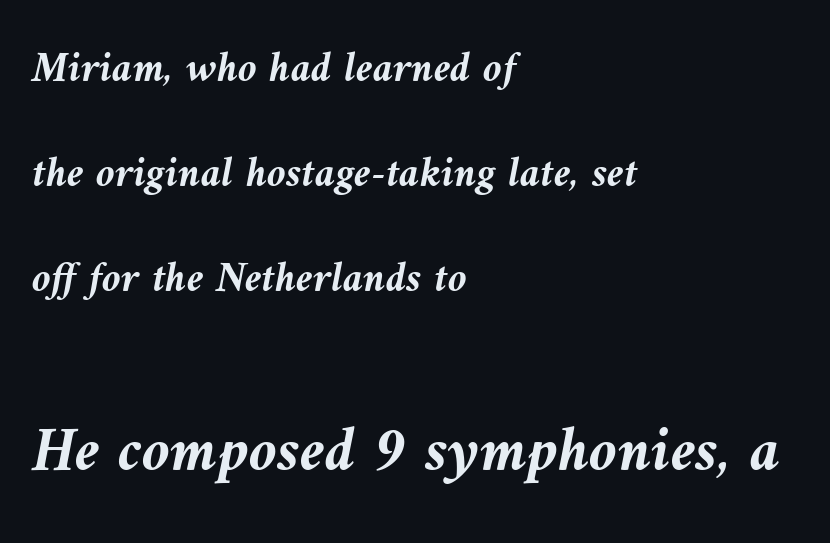
Q: Is the text bold? A: Yes.
Q: Is the text italic (slanted)? A: Yes, it leans left by about 9 degrees.
Q: Is the text underlined? A: No.
Q: How is the paragraph aligned? A: Left-aligned.
Q: Is the spacing between letters normal or unusually wide? A: Normal.
Q: Is the spacing between lines tight, normal or loose? A: Loose.
Q: Which block of text is set in a larger size, the first (top) or the second (bottom)? A: The second (bottom) one.
Q: Width (condensed, normal, or wide)? A: Normal.
Q: Stroke contrast? A: Medium.
Q: x-height? A: Medium.
Q: Monospaced? A: No.
